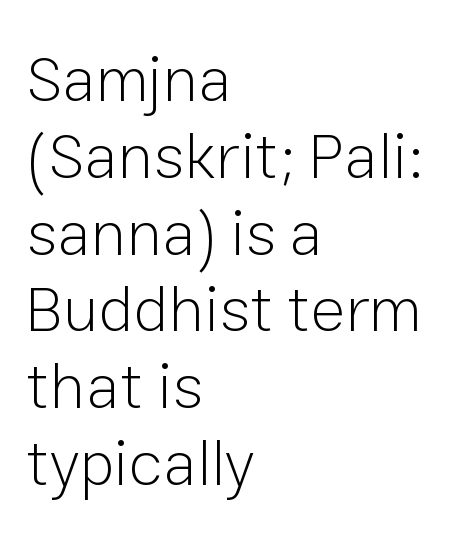
Q: Is the text bold? A: No.
Q: Is the text italic (slanted)? A: No, it is upright.
Q: Is the typeface a serif or a sans-serif typeface? A: Sans-serif.
Q: Is the text underlined? A: No.
Q: How is the paragraph aligned? A: Left-aligned.
Q: Is the spacing between letters normal or unusually wide? A: Normal.
Q: Width (condensed, normal, or wide)? A: Normal.
Q: Stroke contrast? A: Low.
Q: x-height? A: Medium.
Q: Monospaced? A: No.
